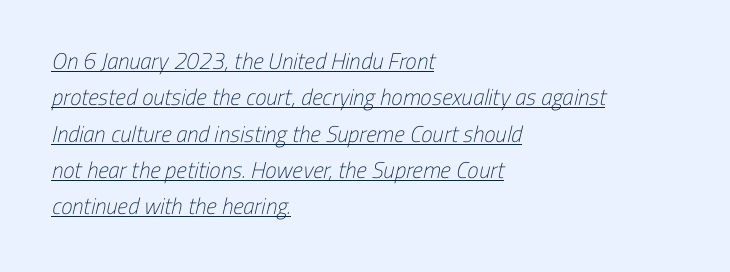
This sample uses plain, unmodified letter spacing. Vertical spacing — default. On a weight scale, this lands at 450 or below. The rendered words wear a rule along their underside.
